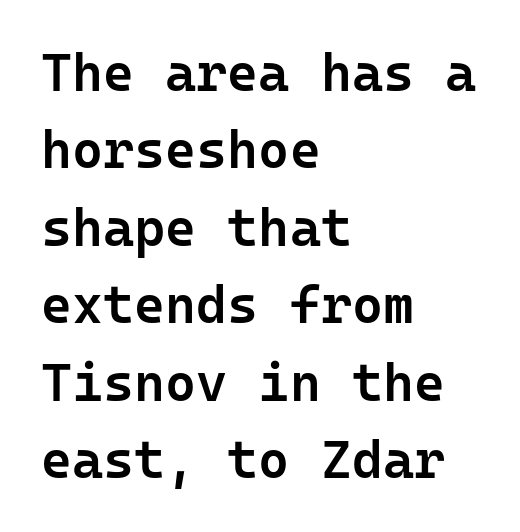
The image shows 53 px semibold sans-serif type, upright, monospaced; set left-aligned, normal line spacing (1.46x), normal letter spacing, not underlined; low stroke contrast and a medium x-height.
